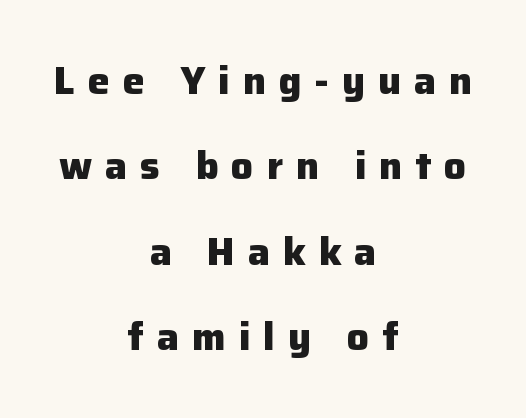
Bold? Absolutely — the strokes are thick and heavy. This sample is center-justified, so both line endings float freely. Note the varied advance widths — an 'i' is clearly narrower than an 'm'. Posture: vertical.
